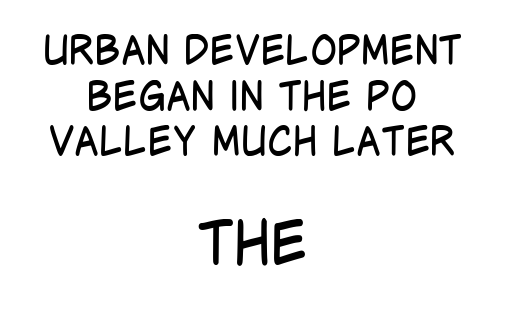
Honestly, the rows look squashed on top of each other. Note the varied advance widths — an 'i' is clearly narrower than an 'm'. Bold? No — there's no thickening of the strokes. What stands out about the letter spacing? Nothing — it is the standard amount. The designer went with a sans here, leaving each stem footless.
